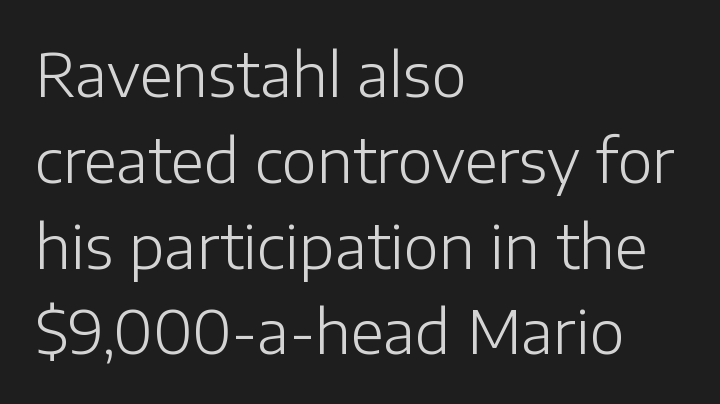
The strokes are not fattened; the text isn't bold. Proportional: the letters do not fall into vertical columns. Words float on clear page, feet unadorned. If you measured baseline to baseline, you'd find a middling distance. Short note: letters normally spaced. Ordinary non-slanted type is in use.
